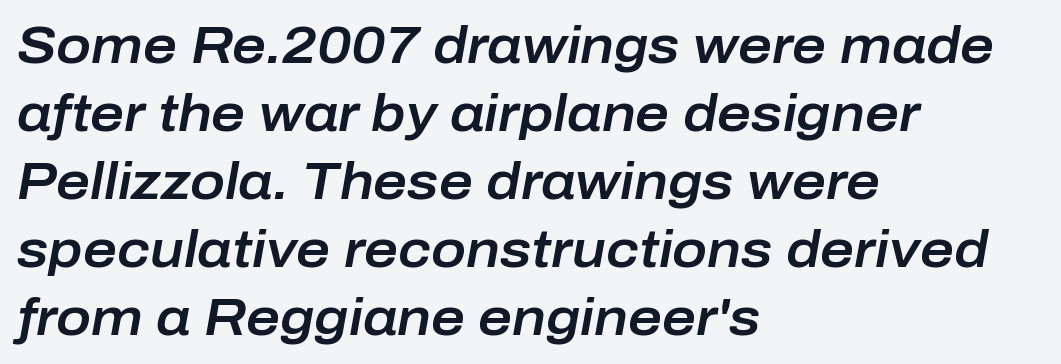
Q: Is the text italic (slanted)? A: Yes, it leans right by about 10 degrees.
Q: Is the text underlined? A: No.
Q: How is the paragraph aligned? A: Left-aligned.
Q: Is the spacing between letters normal or unusually wide? A: Normal.
Q: Is the spacing between lines tight, normal or loose? A: Normal.
Q: Width (condensed, normal, or wide)? A: Normal.
Q: Stroke contrast? A: Low.
Q: x-height? A: Medium.
Q: Monospaced? A: No.
